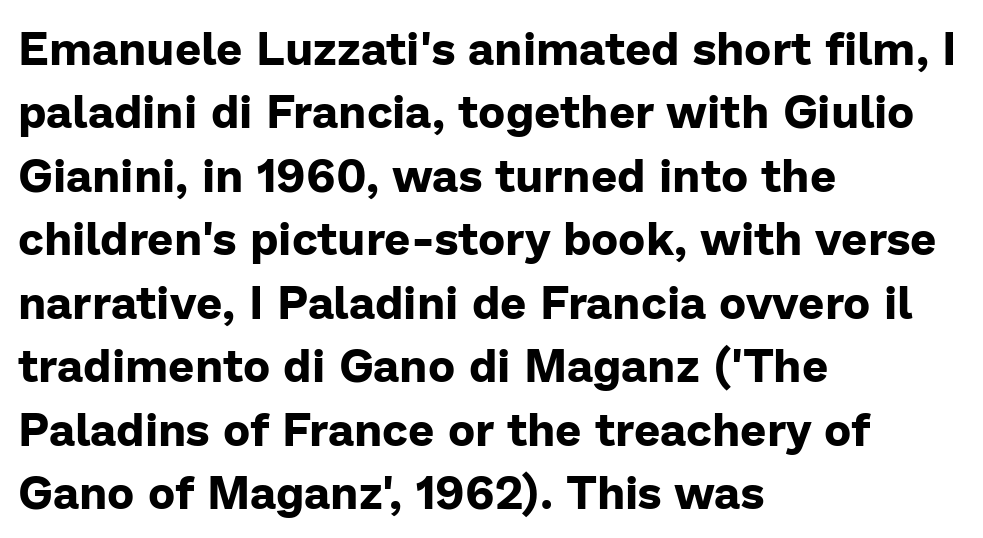
The image shows 46 px bold sans-serif type, upright; set left-aligned, normal line spacing (1.38x), normal letter spacing, not underlined; low stroke contrast and a medium x-height.
